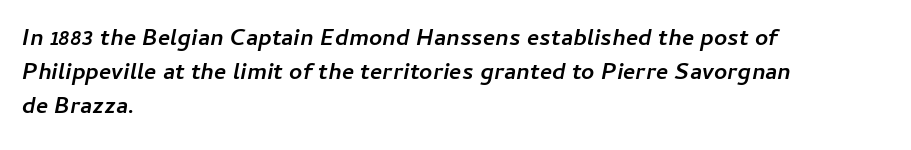
{"italic": "yes", "lean": "right", "slant_degrees": 11, "bold": "yes", "underline": "no", "align": "left", "line_spacing": "normal", "line_spacing_ratio": 1.47, "letter_spacing": "normal", "letter_spacing_em": 0.0, "glyph_px": 23}
